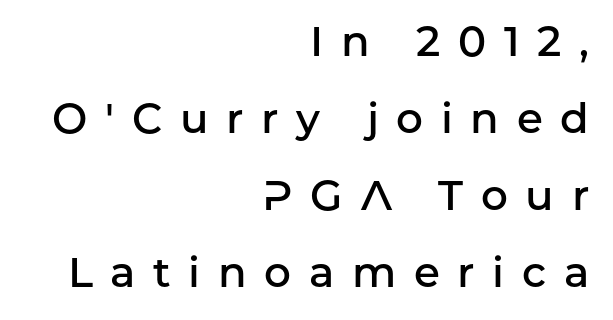
{"serif": "no", "italic": "no", "bold": "semi", "weight": "semibold", "width": "normal", "stroke_contrast": "low", "x_height": "medium", "monospaced": "no", "underline": "no", "align": "right", "line_spacing_ratio": 1.83, "letter_spacing": "wide", "letter_spacing_em": 0.42, "glyph_px": 42}
